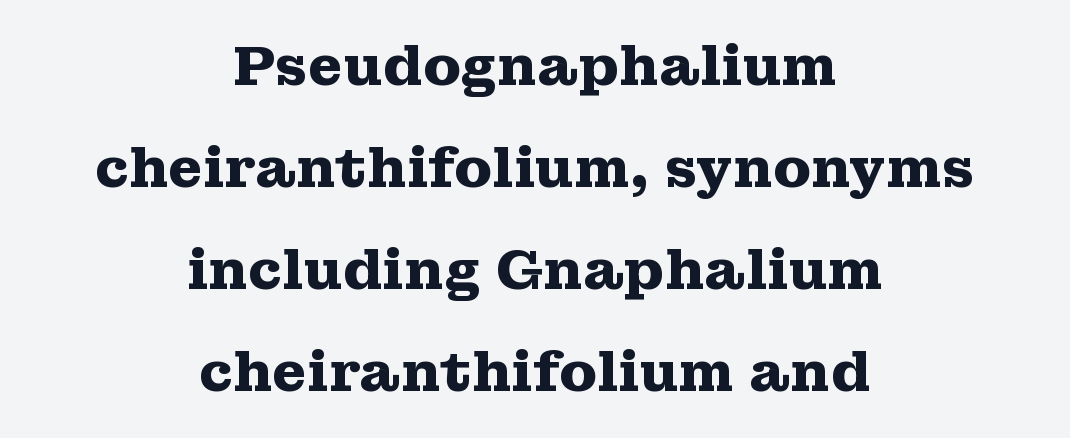
The passage shown is emphatically bold. The letters advance in unequal steps, a hallmark of proportional type. Tall strokes in this sample are plumb rather than angled. The typeface chosen for these lines features serifs. Default kerning and tracking; the words read as compact shapes. No word sits above an underline.
